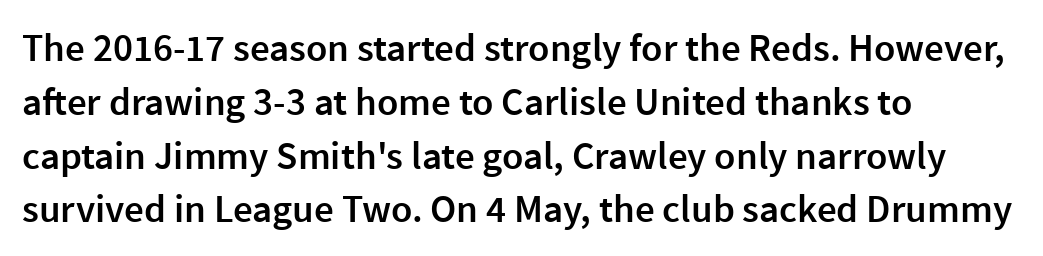
Visually the block forms a straight wall on the left and a jagged coastline on the right. One glance says typical: line gaps are just what's usual. The font is running at a semibold setting, under full bold. If you drew a line through each stem, it would be perfectly vertical.
